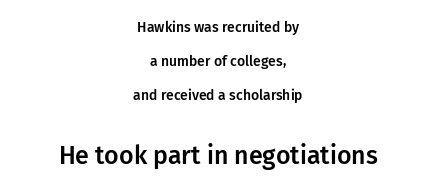
Notice the wide empty band between every row — that's loose leading. Descenders are the only things crossing below the line. Does the lettering tilt? It doesn't — this is upright. Teacher's note: observe the equal gaps on both sides — that is centered alignment.
